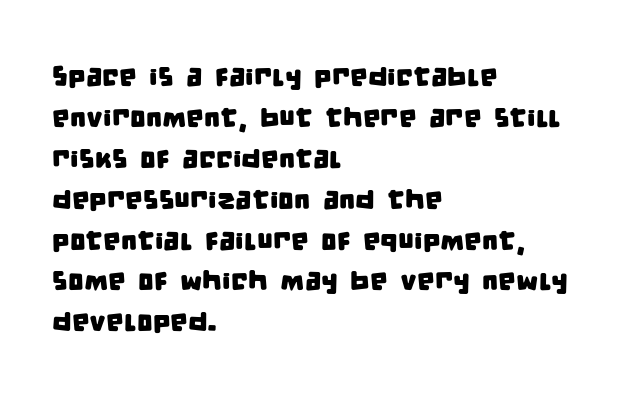
Q: Is the typeface a serif or a sans-serif typeface? A: Sans-serif.
Q: Is the text underlined? A: No.
Q: How is the paragraph aligned? A: Left-aligned.
Q: Is the spacing between letters normal or unusually wide? A: Normal.
Q: Is the spacing between lines tight, normal or loose? A: Normal.
Q: Width (condensed, normal, or wide)? A: Condensed.
Q: Stroke contrast? A: Low.
Q: x-height? A: Large.
Q: Monospaced? A: No.
